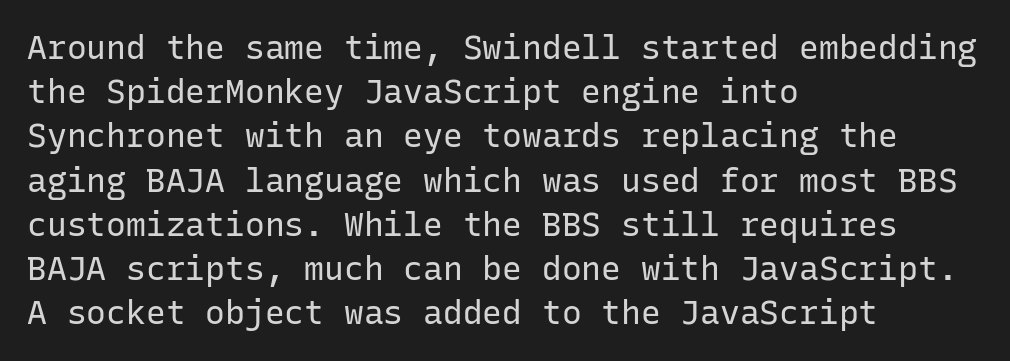
The image shows 33 px regular-weight sans-serif type, upright, monospaced; set left-aligned, normal line spacing (1.34x), normal letter spacing, not underlined; low stroke contrast and a medium x-height.
